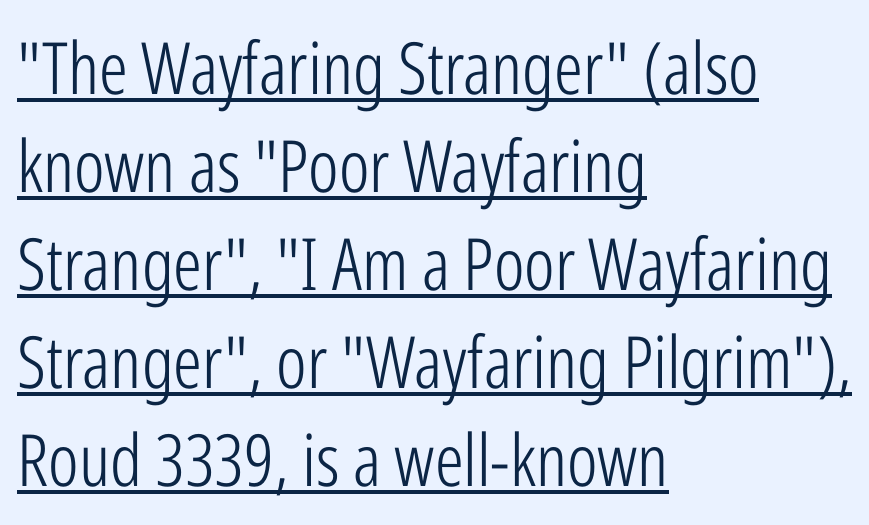
Ascenders rise straight up at ninety degrees. These lines are rendered in a variable-pitch font. Stems here are at most as thick as an everyday book face. The space between consecutive lines is moderate. These lines are set flush left with a ragged right edge. You can see a thin bar hugging the bottom of the glyphs.
